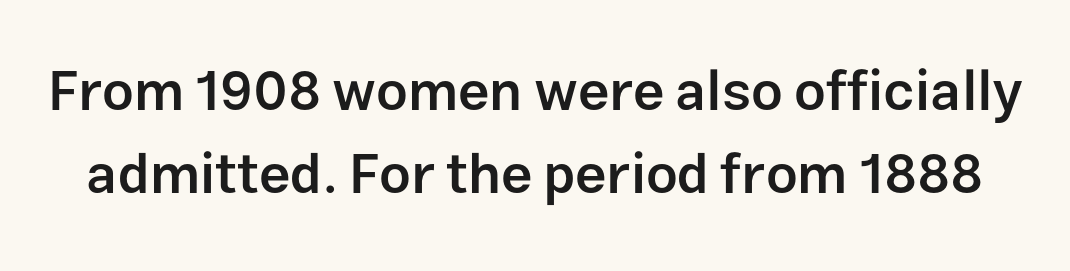
{"serif": "no", "italic": "no", "bold": "semi", "weight": "semibold", "width": "normal", "stroke_contrast": "low", "x_height": "medium", "monospaced": "no", "underline": "no", "line_spacing": "normal", "line_spacing_ratio": 1.49, "letter_spacing": "normal", "letter_spacing_em": 0.0, "glyph_px": 56}
